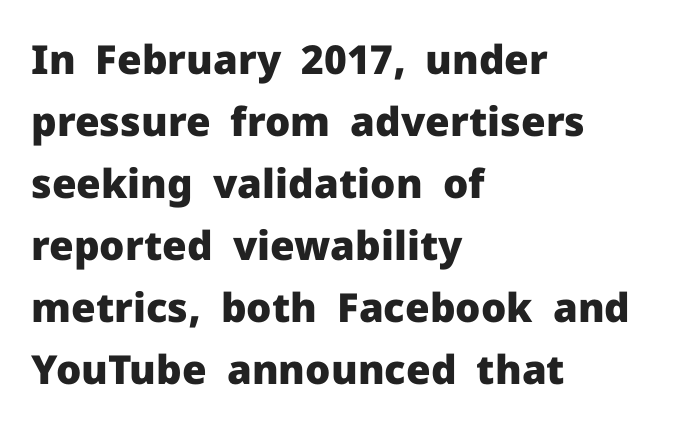
Q: Is the text bold? A: Yes.
Q: Is the text italic (slanted)? A: No, it is upright.
Q: Is the typeface a serif or a sans-serif typeface? A: Sans-serif.
Q: Is the text underlined? A: No.
Q: How is the paragraph aligned? A: Left-aligned.
Q: Is the spacing between letters normal or unusually wide? A: Normal.
Q: Is the spacing between lines tight, normal or loose? A: Normal.
Q: Width (condensed, normal, or wide)? A: Normal.
Q: Stroke contrast? A: Low.
Q: x-height? A: Medium.
Q: Monospaced? A: No.
